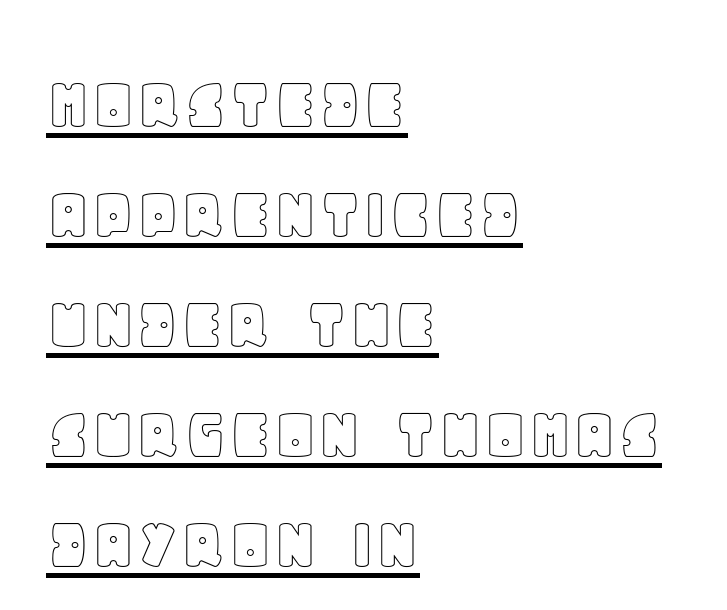
The letters advance in unequal steps, a hallmark of proportional type. Is there an underline? Yes — a line sits under the letters. The lettering stays uniformly vertical, giving the passage a roman look. The designer left line spacing at the default.
